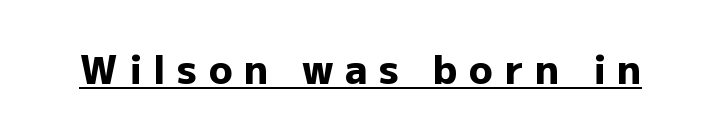
{"serif": "no", "italic": "no", "bold": "yes", "weight": "heavy", "width": "normal", "stroke_contrast": "low", "x_height": "medium", "monospaced": "no", "underline": "yes", "letter_spacing": "wide", "letter_spacing_em": 0.3, "glyph_px": 39}
